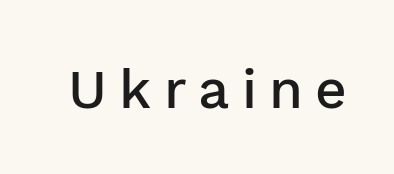
Q: Is the text bold? A: Semi-bold.
Q: Is the text italic (slanted)? A: No, it is upright.
Q: Is the typeface a serif or a sans-serif typeface? A: Sans-serif.
Q: Is the text underlined? A: No.
Q: Is the spacing between letters normal or unusually wide? A: Unusually wide.
Q: Width (condensed, normal, or wide)? A: Normal.
Q: Stroke contrast? A: Low.
Q: x-height? A: Medium.
Q: Monospaced? A: No.
